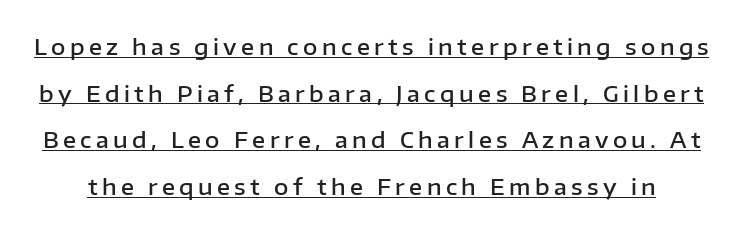
The image shows 22 px text type, upright; set loose line spacing (2.12x), unusually wide letter spacing (+0.2 em), underlined.
